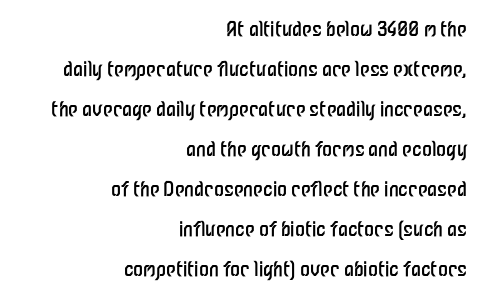
Q: Is the text bold? A: No.
Q: Is the text italic (slanted)? A: No, it is upright.
Q: Is the text underlined? A: No.
Q: How is the paragraph aligned? A: Right-aligned.
Q: Is the spacing between letters normal or unusually wide? A: Normal.
Q: Is the spacing between lines tight, normal or loose? A: Loose.
